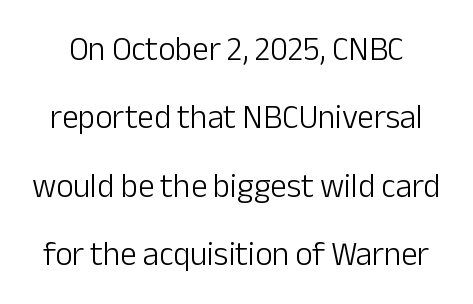
The image shows 33 px light sans-serif type, upright; set loose line spacing (2.07x), normal letter spacing, not underlined; low stroke contrast and a medium x-height.
